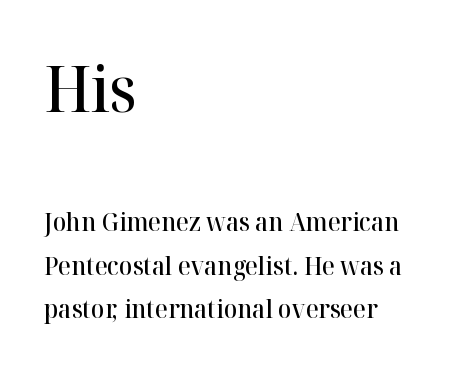
Check where the strokes stop: tiny serifs finish them off. Where is the straight margin? On the left. You could not count columns in this text — the font is proportionally spaced. Glance below the letters and you will spot only blank space.
